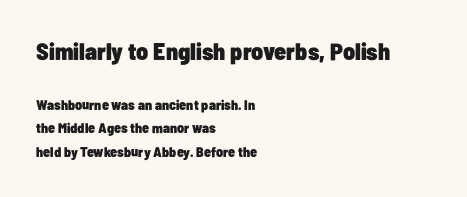
The image shows 24 px bold type, upright; set left-aligned, normal line spacing (1.69x), normal letter spacing, not underlined; the first (top) block is 1.71x larger.
